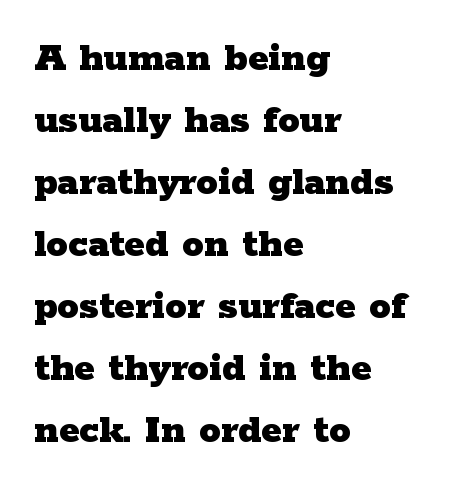
The image shows 43 px heavy, wide serif type, upright; set left-aligned, normal line spacing (1.44x), normal letter spacing, not underlined; low stroke contrast and a medium x-height.
